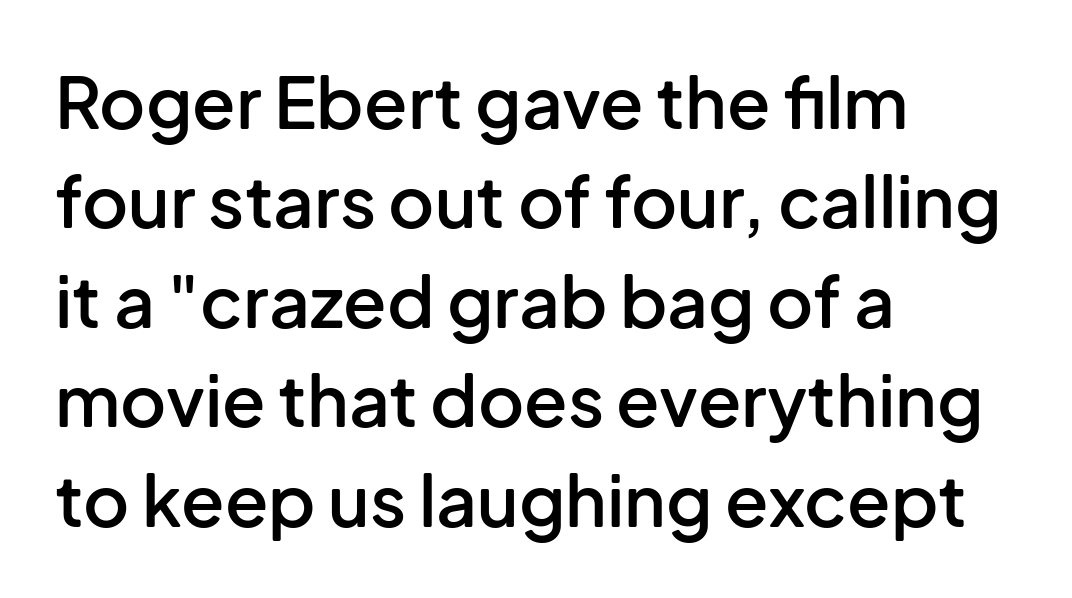
{"serif": "no", "italic": "no", "bold": "semi", "weight": "semibold", "width": "normal", "stroke_contrast": "low", "x_height": "medium", "monospaced": "no", "underline": "no", "align": "left", "line_spacing": "normal", "line_spacing_ratio": 1.4, "letter_spacing": "normal", "letter_spacing_em": 0.0, "glyph_px": 71}
